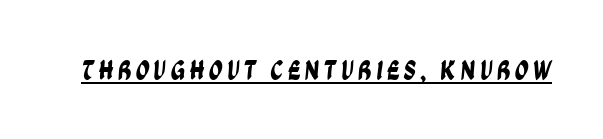
Q: Is the typeface a serif or a sans-serif typeface? A: Sans-serif.
Q: Is the text underlined? A: Yes.
Q: Width (condensed, normal, or wide)? A: Condensed.
Q: Stroke contrast? A: Low.
Q: x-height? A: Large.
Q: Monospaced? A: No.
